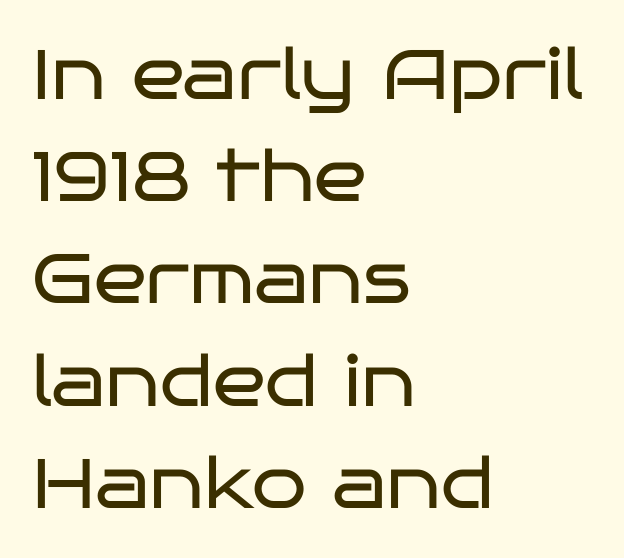
Font category for this specimen: sans-serif. A typesetter would mark this as roman, not italic. Spacing verdict: proportional, widths tailored to each character. Decoration check: the copy has no underline. A normal amount of white space separates one row of letters from the next.
